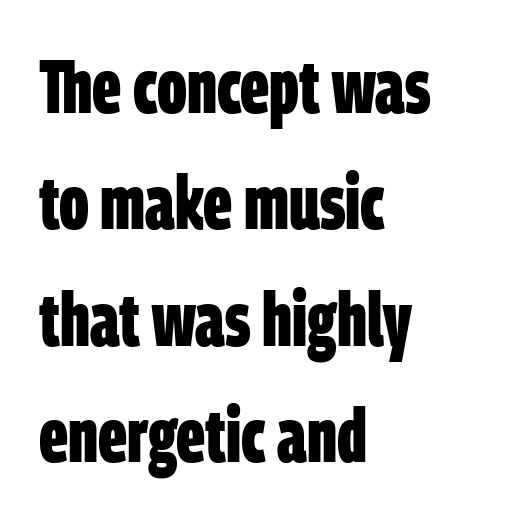
{"serif": "no", "bold": "yes", "weight": "bold", "width": "condensed", "stroke_contrast": "low", "x_height": "large", "monospaced": "no", "underline": "no", "align": "left", "line_spacing": "normal", "line_spacing_ratio": 1.53, "letter_spacing": "normal", "letter_spacing_em": 0.0, "glyph_px": 76}
